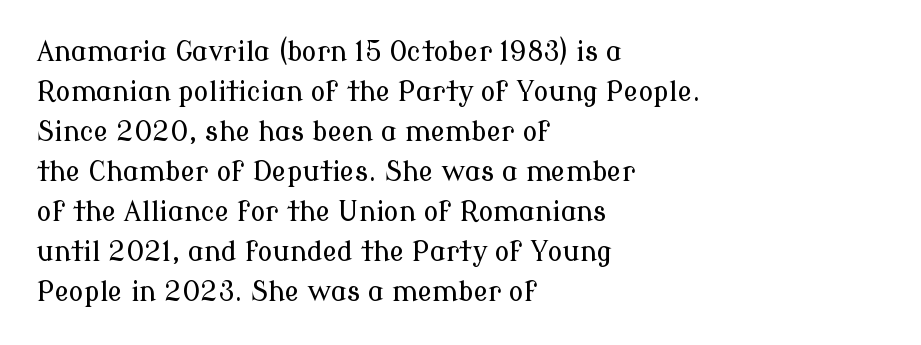
{"italic": "no", "underline": "no", "align": "left", "line_spacing": "normal", "line_spacing_ratio": 1.48, "letter_spacing": "normal", "letter_spacing_em": 0.0, "glyph_px": 27}
